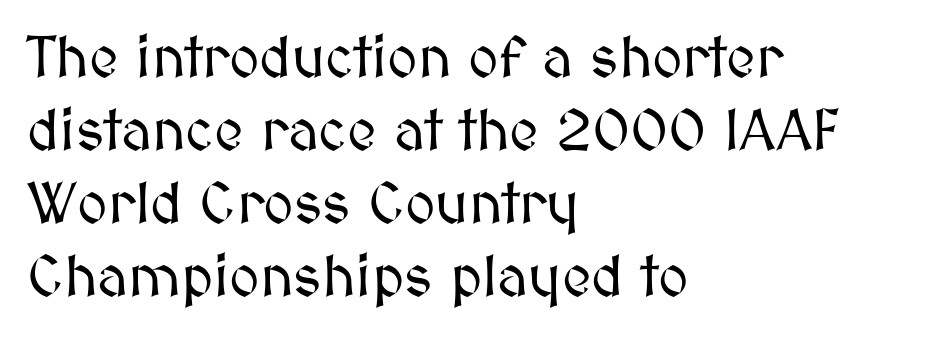
{"italic": "no", "width": "normal", "stroke_contrast": "medium", "x_height": "medium", "monospaced": "no", "underline": "no", "align": "left", "line_spacing": "normal", "line_spacing_ratio": 1.26, "letter_spacing": "normal", "letter_spacing_em": 0.0, "glyph_px": 58}
